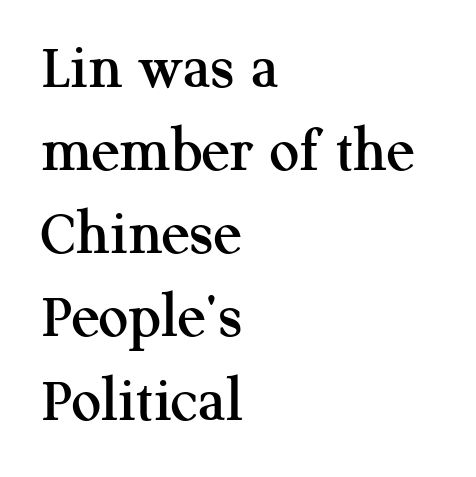
{"serif": "yes", "italic": "no", "width": "normal", "stroke_contrast": "medium", "x_height": "medium", "monospaced": "no", "underline": "no", "align": "left", "line_spacing": "normal", "line_spacing_ratio": 1.26, "letter_spacing": "normal", "letter_spacing_em": 0.0, "glyph_px": 66}
